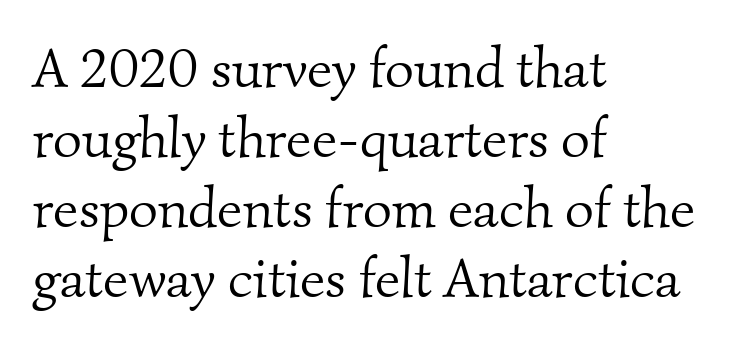
Where is the straight margin? On the left. Vertical stems look standard width or narrower in stroke. The glyphs in this specimen are seriffed. The foot of each line stays bare and open. Think of a printed novel: that variable character pitch is what you see here. Summary of vertical rhythm: regular, with standard interline spacing.
